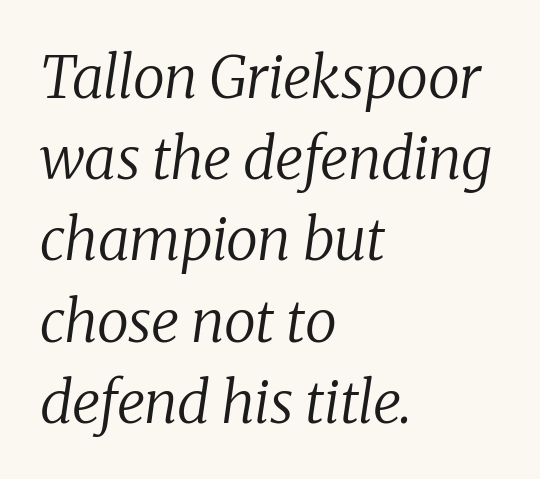
Q: Is the text bold? A: No.
Q: Is the text italic (slanted)? A: Yes, it leans right by about 8 degrees.
Q: Is the typeface a serif or a sans-serif typeface? A: Serif.
Q: Is the text underlined? A: No.
Q: How is the paragraph aligned? A: Left-aligned.
Q: Is the spacing between letters normal or unusually wide? A: Normal.
Q: Is the spacing between lines tight, normal or loose? A: Normal.
Q: Width (condensed, normal, or wide)? A: Normal.
Q: Stroke contrast? A: Low.
Q: x-height? A: Medium.
Q: Monospaced? A: No.
